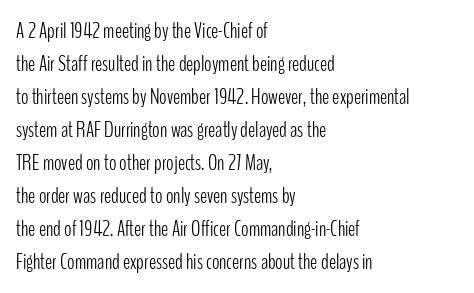
Q: Is the text bold? A: No.
Q: Is the text italic (slanted)? A: No, it is upright.
Q: Is the text underlined? A: No.
Q: How is the paragraph aligned? A: Left-aligned.
Q: Is the spacing between letters normal or unusually wide? A: Normal.
Q: Is the spacing between lines tight, normal or loose? A: Normal.
